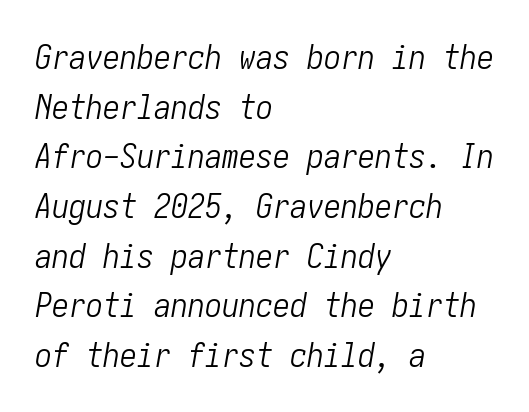
The image shows 34 px light, condensed type, italic (leaning right); set left-aligned, normal line spacing (1.46x), normal letter spacing, not underlined; low stroke contrast and a medium x-height.
